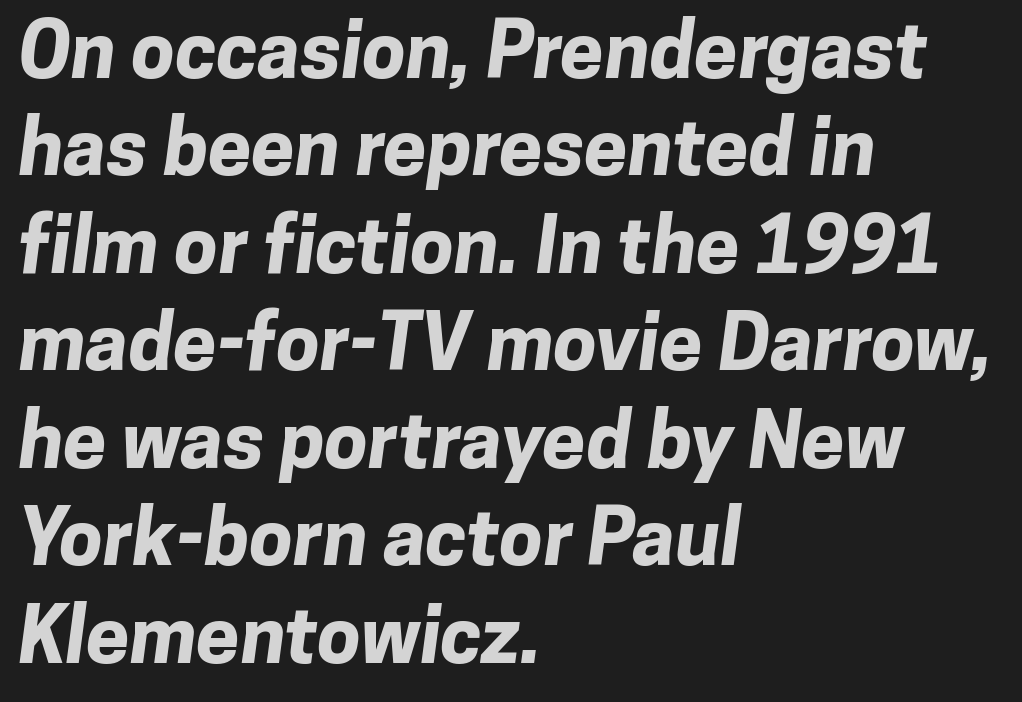
Q: Is the text bold? A: Yes.
Q: Is the typeface a serif or a sans-serif typeface? A: Sans-serif.
Q: Is the text underlined? A: No.
Q: How is the paragraph aligned? A: Left-aligned.
Q: Is the spacing between letters normal or unusually wide? A: Normal.
Q: Is the spacing between lines tight, normal or loose? A: Normal.
Q: Width (condensed, normal, or wide)? A: Normal.
Q: Stroke contrast? A: Low.
Q: x-height? A: Medium.
Q: Monospaced? A: No.
